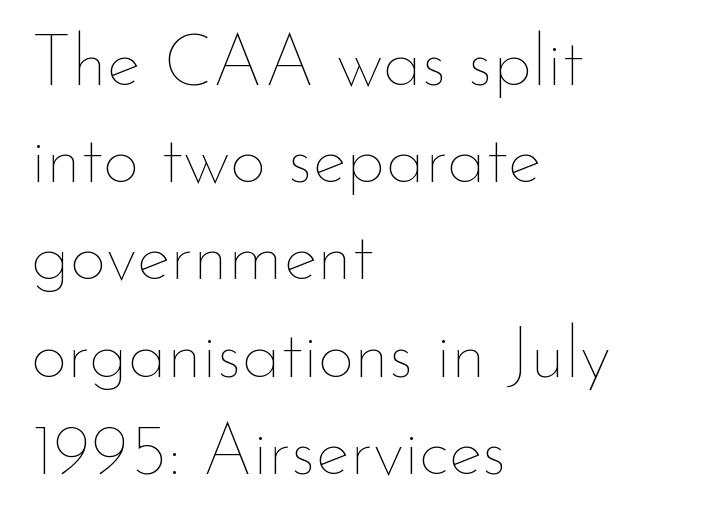
{"italic": "no", "bold": "no", "weight": "thin", "width": "normal", "stroke_contrast": "low", "x_height": "small", "monospaced": "no", "underline": "no", "align": "left", "line_spacing": "normal", "line_spacing_ratio": 1.35, "letter_spacing": "normal", "letter_spacing_em": 0.0, "glyph_px": 72}
